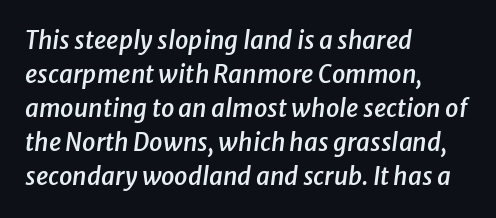
In terms of leading, this rendering sits right in the middle. Compared with ordinary roman type, these characters are visibly tilted. Look at the stroke-to-counter ratio: somewhat heavy, a semibold. The text block is weighted toward the left margin, trailing off unevenly rightward.
